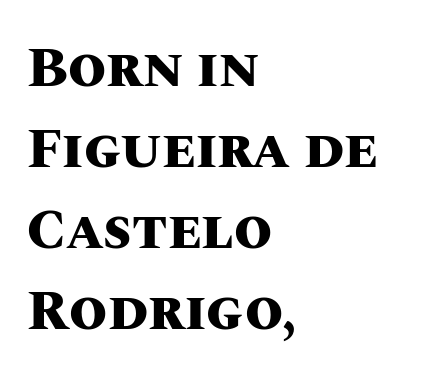
Q: Is the text bold? A: Yes.
Q: Is the text italic (slanted)? A: No, it is upright.
Q: Is the text underlined? A: No.
Q: How is the paragraph aligned? A: Left-aligned.
Q: Is the spacing between letters normal or unusually wide? A: Normal.
Q: Is the spacing between lines tight, normal or loose? A: Normal.
Q: Width (condensed, normal, or wide)? A: Normal.
Q: Stroke contrast? A: Medium.
Q: x-height? A: Large.
Q: Monospaced? A: No.
